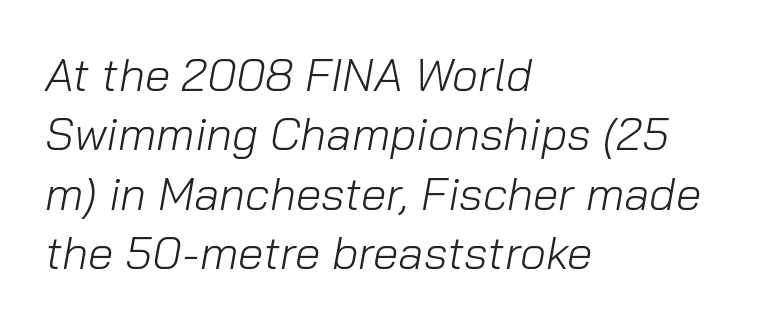
The image shows 46 px light type, italic (leaning right); set left-aligned, normal line spacing (1.29x), normal letter spacing, not underlined; low stroke contrast and a medium x-height.
